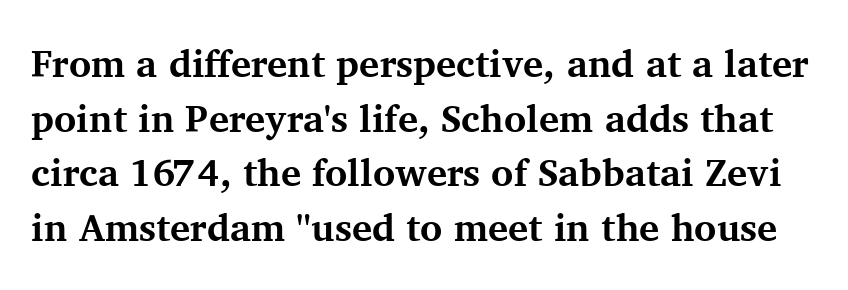
{"serif": "yes", "italic": "no", "bold": "yes", "weight": "bold", "width": "normal", "stroke_contrast": "medium", "x_height": "medium", "monospaced": "no", "underline": "no", "line_spacing": "normal", "line_spacing_ratio": 1.44, "letter_spacing": "normal", "letter_spacing_em": 0.0, "glyph_px": 38}
